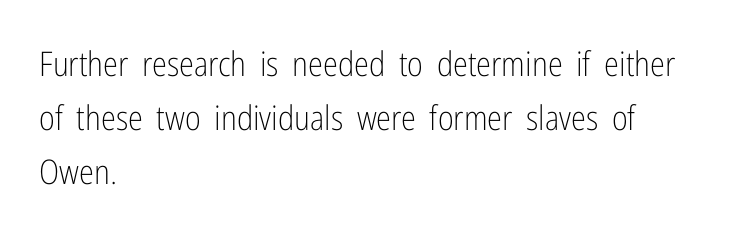
Horizontally, the lines are justified to the leading edge only. The line texture is even and compact thanks to regular tracking. The font family rendered here belongs to the sans-serif group. Weight: regular or lighter.
